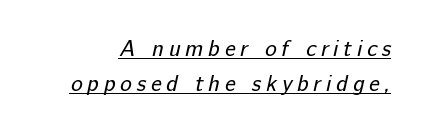
{"bold": "no", "underline": "yes", "line_spacing": "normal", "line_spacing_ratio": 1.58, "letter_spacing": "wide", "letter_spacing_em": 0.22, "glyph_px": 22}
